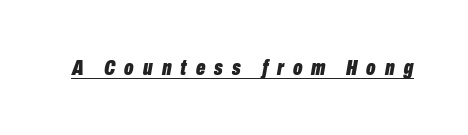
Q: Is the text bold? A: Yes.
Q: Is the text italic (slanted)? A: Yes, it leans right by about 10 degrees.
Q: Is the text underlined? A: Yes.
Q: Is the spacing between letters normal or unusually wide? A: Unusually wide.
